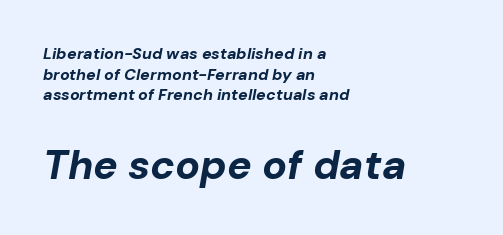
The image shows 41 px bold type, italic (leaning right); set left-aligned, normal line spacing (1.29x), normal letter spacing, not underlined; the second (bottom) block is 2.56x larger; low stroke contrast and a medium x-height.
